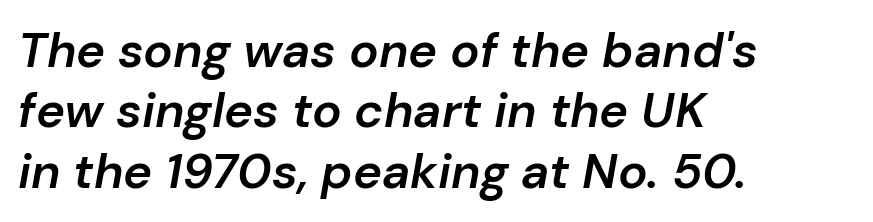
Yep, that's italic — everything's leaning. The space directly below the letters is spotless. Bold? Not quite — semibold, heavier than regular but stopping short. These lines are rendered in a variable-pitch font. Reading down the block, your eye returns to a fixed left position each line.
